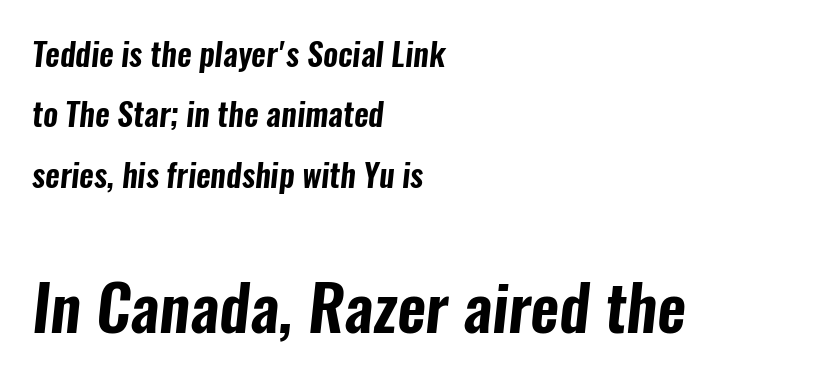
Q: Is the typeface a serif or a sans-serif typeface? A: Sans-serif.
Q: Is the text underlined? A: No.
Q: How is the paragraph aligned? A: Left-aligned.
Q: Is the spacing between letters normal or unusually wide? A: Normal.
Q: Which block of text is set in a larger size, the first (top) or the second (bottom)? A: The second (bottom) one.
Q: Width (condensed, normal, or wide)? A: Condensed.
Q: Stroke contrast? A: Low.
Q: x-height? A: Medium.
Q: Monospaced? A: No.
